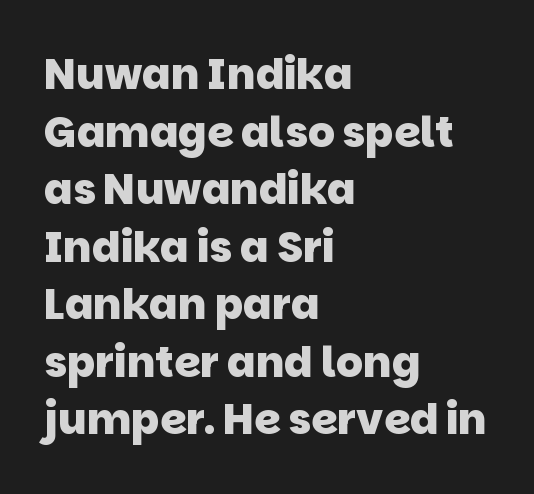
The image shows 42 px heavy sans-serif type; set left-aligned, normal line spacing (1.37x), normal letter spacing, not underlined; low stroke contrast and a large x-height.
